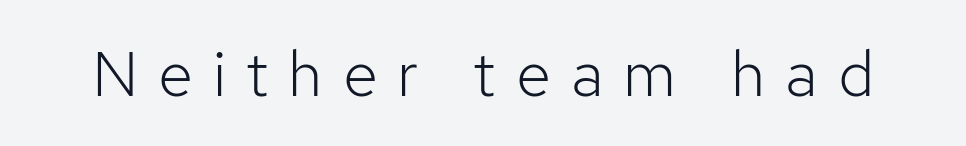
Q: Is the text bold? A: No.
Q: Is the text italic (slanted)? A: No, it is upright.
Q: Is the typeface a serif or a sans-serif typeface? A: Sans-serif.
Q: Is the text underlined? A: No.
Q: Is the spacing between letters normal or unusually wide? A: Unusually wide.
Q: Width (condensed, normal, or wide)? A: Normal.
Q: Stroke contrast? A: Low.
Q: x-height? A: Medium.
Q: Monospaced? A: No.
